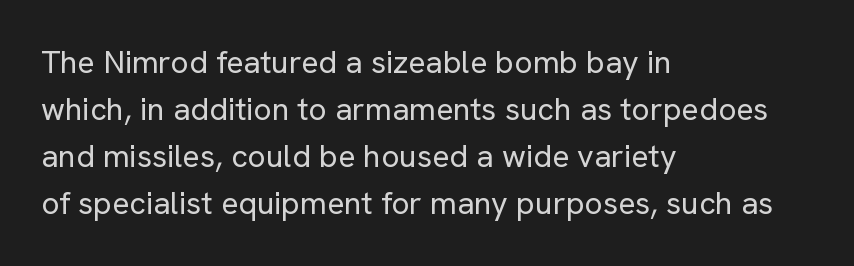
The image shows 32 px regular-weight sans-serif type, upright; set left-aligned, normal line spacing (1.47x), normal letter spacing, not underlined; low stroke contrast and a medium x-height.
